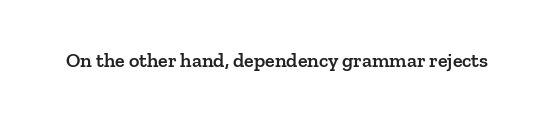
Q: Is the text bold? A: Semi-bold.
Q: Is the text italic (slanted)? A: No, it is upright.
Q: Is the text underlined? A: No.
Q: Is the spacing between letters normal or unusually wide? A: Normal.
